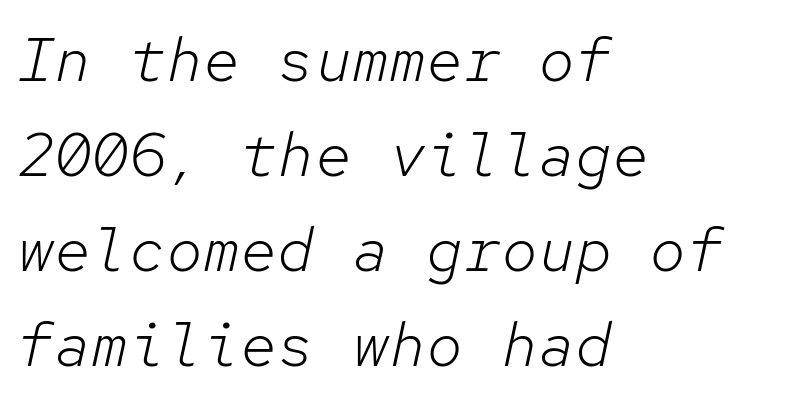
These lines are rendered in a fixed-pitch font. These lines are set flush left with a ragged right edge. Characters are canted at an angle relative to the baseline's perpendicular. Is there much room between lines? A standard amount, neither cramped nor airy. The string is rendered with underlining switched off. The face used here is rendered with its standard letterfit.
